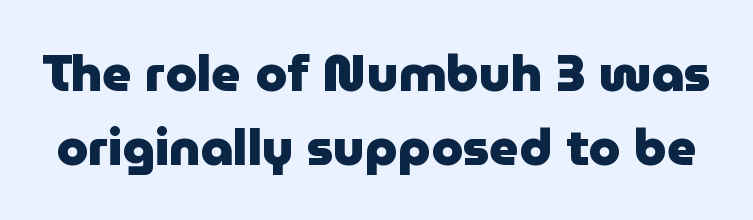
{"serif": "no", "italic": "no", "bold": "yes", "weight": "heavy", "width": "normal", "stroke_contrast": "low", "x_height": "medium", "monospaced": "no", "underline": "no", "line_spacing": "normal", "line_spacing_ratio": 1.45, "letter_spacing": "normal", "letter_spacing_em": 0.0, "glyph_px": 51}
